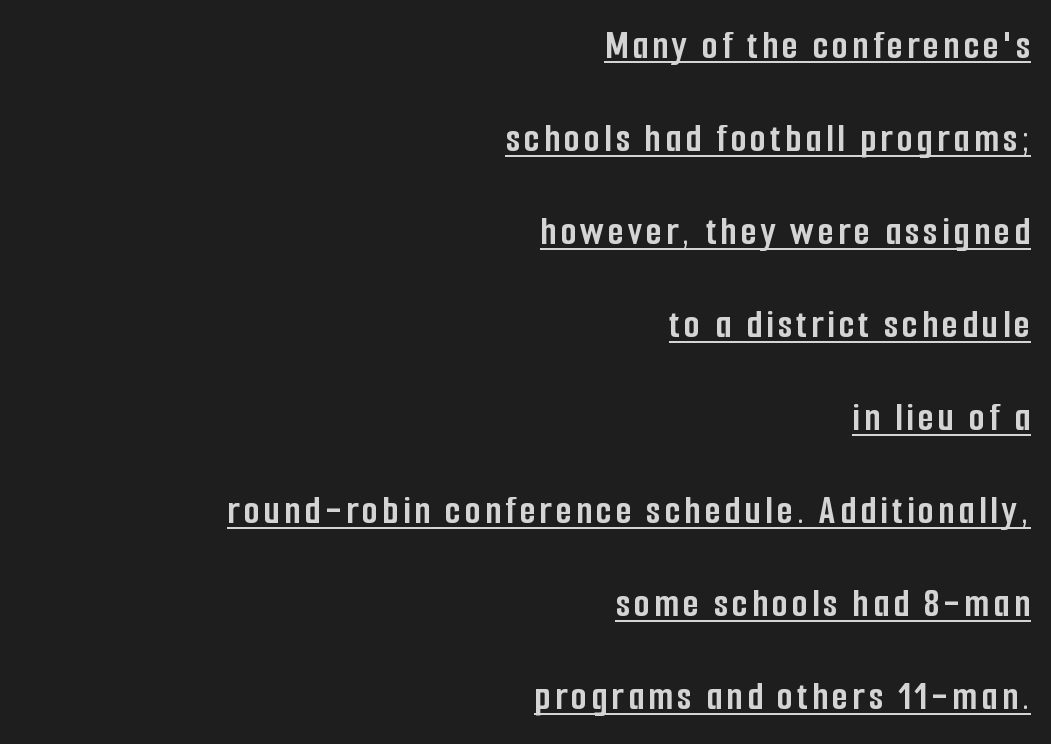
The image shows 41 px semibold, condensed sans-serif type, upright; set right-aligned, loose line spacing (2.27x), underlined; low stroke contrast and a medium x-height.
